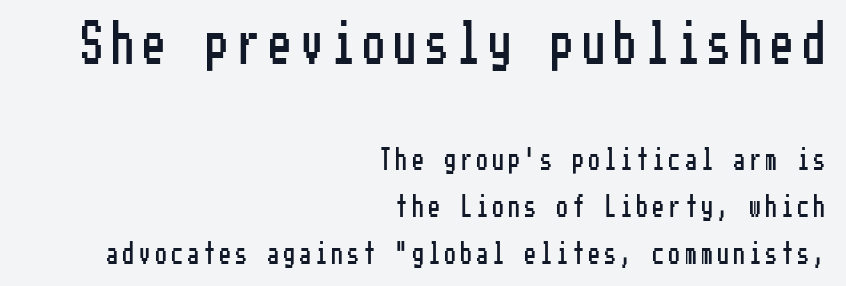
{"serif": "no", "italic": "no", "width": "condensed", "stroke_contrast": "low", "x_height": "medium", "underline": "no", "align": "right", "line_spacing": "loose", "line_spacing_ratio": 2.15, "letter_spacing": "wide", "letter_spacing_em": 0.23, "larger_block": "first", "size_ratio": 1.95, "glyph_px": 43}
